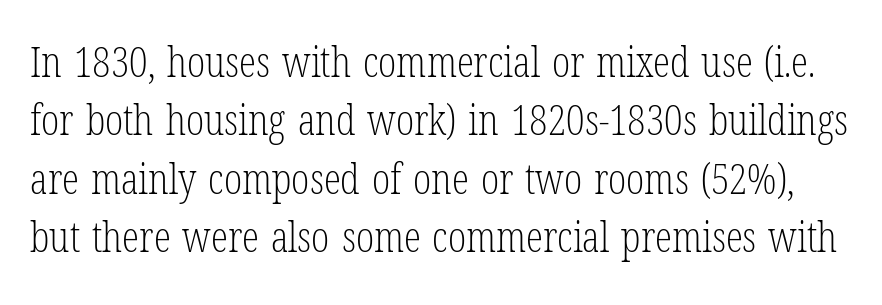
The image shows 43 px light, condensed serif type, upright; set normal line spacing (1.36x), normal letter spacing, not underlined; low stroke contrast and a medium x-height.
